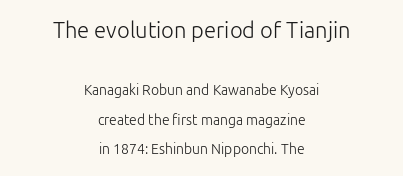
The compositor balanced each line on the midline. In terms of posture, this sample is upright. Heft: none added — not bold. Block one is the big one; block two sits smaller underneath. The horizontal fit of the characters is conventional and even. Successive baselines arrive slowly, with a big drop between each.
